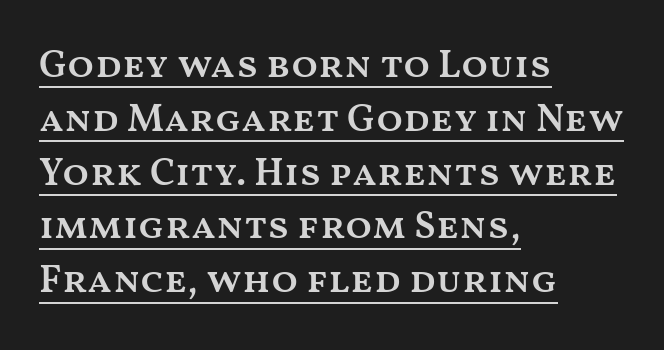
Caption: multi-line text, flush left, ragged right. One glance says typical: line gaps are just what's usual. Is the type bold? Partly — it's a semibold, heavier than regular but not fully bold. Varying glyph widths throughout — classic text-font behaviour. Like a heading marked for emphasis, these lines bear an underscore.
